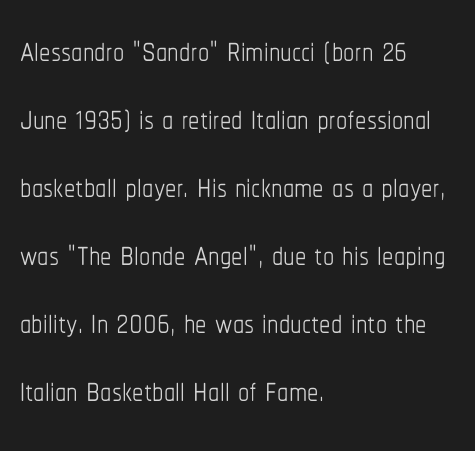
Letter spacing: default. Whoever set this chose a conventional vertical rhythm. The passage shown is typed in a proportional face where columns would drift. The strokes carry an ordinary text weight at most.
